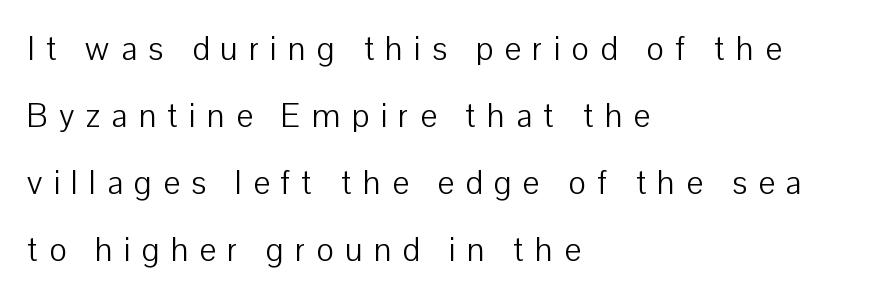
Nope, not italic — everything's standing straight. One-word summary of the alignment: left. This sample has the flowing, uneven cadence of proportional lettering. Tracking here is generous; glyphs stand well apart from one another. Students, observe: this is what heavily led, spacious text looks like.
